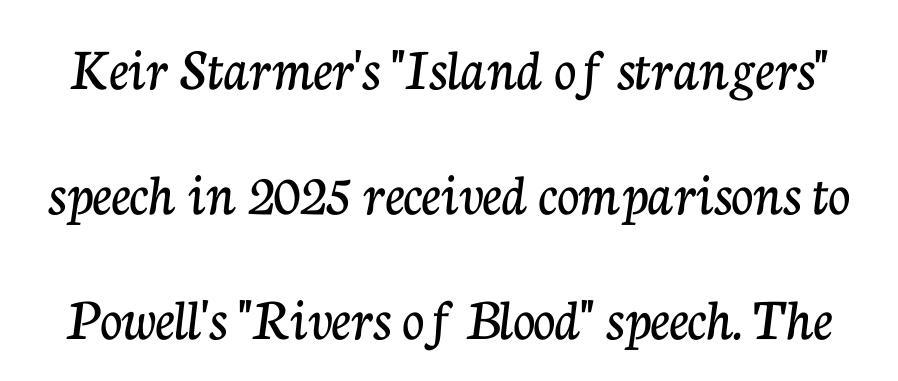
The image shows 61 px serif type; set loose line spacing (2.05x), normal letter spacing, not underlined; low stroke contrast and a medium x-height.
